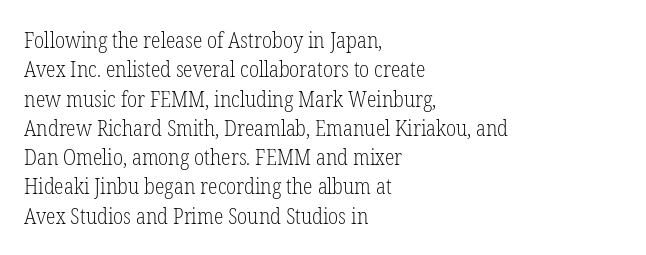
The image shows 22 px text type, upright; set left-aligned, normal line spacing (1.33x), normal letter spacing, not underlined.
